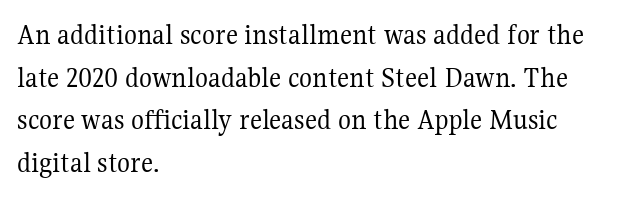
Q: Is the text bold? A: No.
Q: Is the text italic (slanted)? A: No, it is upright.
Q: Is the typeface a serif or a sans-serif typeface? A: Serif.
Q: Is the text underlined? A: No.
Q: How is the paragraph aligned? A: Left-aligned.
Q: Is the spacing between letters normal or unusually wide? A: Normal.
Q: Is the spacing between lines tight, normal or loose? A: Normal.
Q: Width (condensed, normal, or wide)? A: Normal.
Q: Stroke contrast? A: Medium.
Q: x-height? A: Medium.
Q: Monospaced? A: No.
